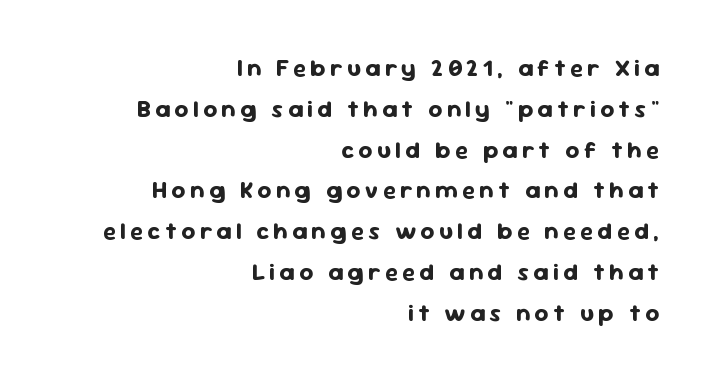
Q: Is the text bold? A: Yes.
Q: Is the text italic (slanted)? A: No, it is upright.
Q: Is the text underlined? A: No.
Q: How is the paragraph aligned? A: Right-aligned.
Q: Is the spacing between lines tight, normal or loose? A: Normal.
